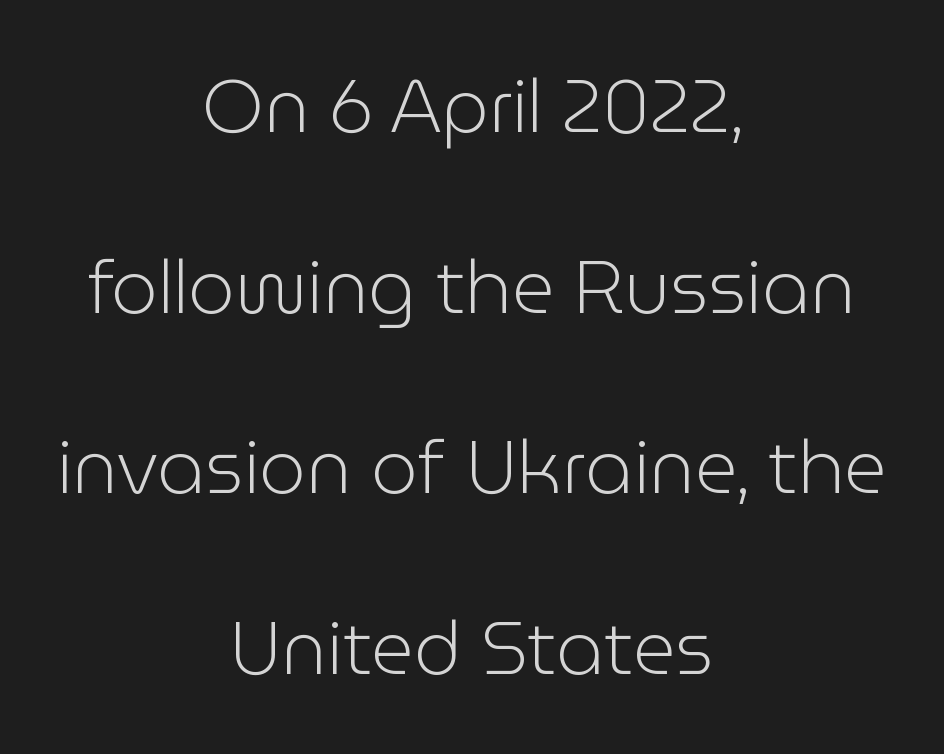
Regarding serifs, this sample does without them. Lines of text with bare space underneath. The lines in this sample share a center point and differ in where they start and stop. Do the characters align in a grid? No, the font is proportional. In terms of leading, this rendering errs on the spacious side. Weight: in the light-to-regular range.
